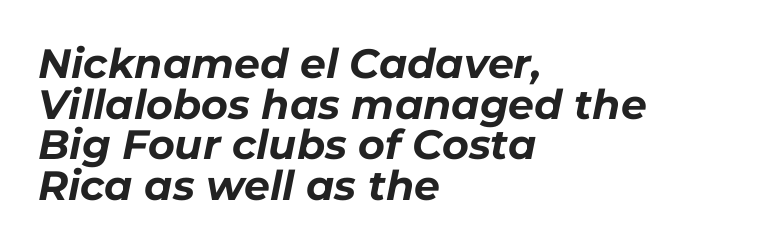
Q: Is the text bold? A: Yes.
Q: Is the text italic (slanted)? A: Yes, it leans right by about 11 degrees.
Q: Is the text underlined? A: No.
Q: How is the paragraph aligned? A: Left-aligned.
Q: Is the spacing between letters normal or unusually wide? A: Normal.
Q: Is the spacing between lines tight, normal or loose? A: Tight.
Q: Width (condensed, normal, or wide)? A: Normal.
Q: Stroke contrast? A: Low.
Q: x-height? A: Medium.
Q: Monospaced? A: No.
